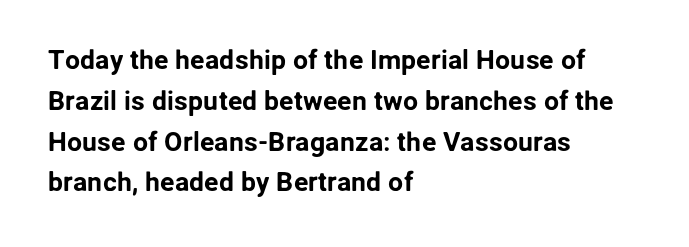
The image shows 27 px text type, upright; set left-aligned, normal line spacing (1.51x), normal letter spacing, not underlined.
